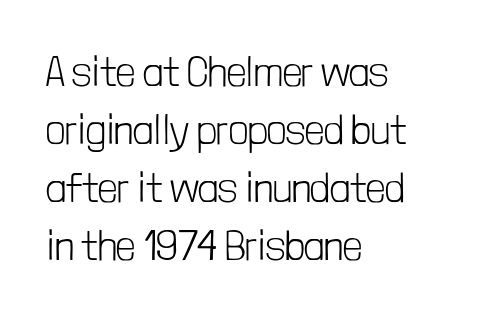
Q: Is the text bold? A: No.
Q: Is the text italic (slanted)? A: No, it is upright.
Q: Is the typeface a serif or a sans-serif typeface? A: Sans-serif.
Q: Is the text underlined? A: No.
Q: How is the paragraph aligned? A: Left-aligned.
Q: Is the spacing between letters normal or unusually wide? A: Normal.
Q: Is the spacing between lines tight, normal or loose? A: Normal.
Q: Width (condensed, normal, or wide)? A: Condensed.
Q: Stroke contrast? A: Low.
Q: x-height? A: Medium.
Q: Monospaced? A: No.
